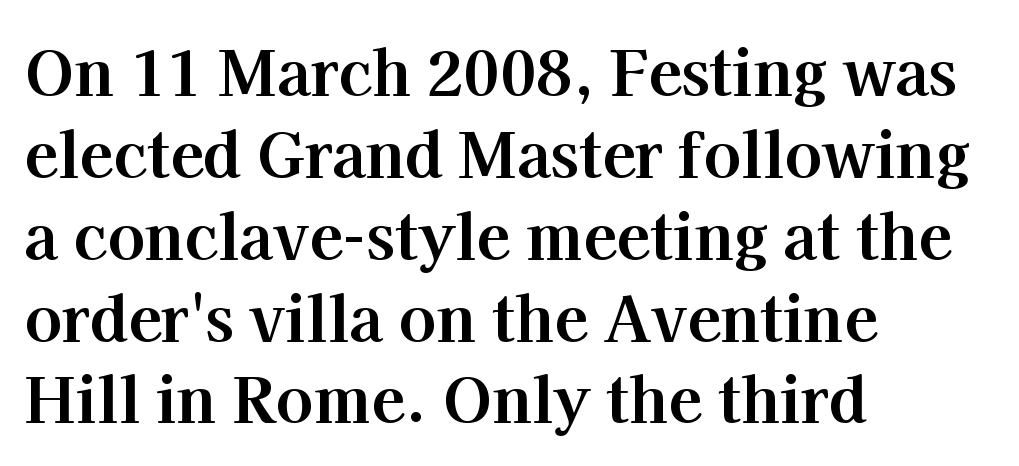
Q: Is the text bold? A: Yes.
Q: Is the text italic (slanted)? A: No, it is upright.
Q: Is the typeface a serif or a sans-serif typeface? A: Serif.
Q: Is the text underlined? A: No.
Q: How is the paragraph aligned? A: Left-aligned.
Q: Is the spacing between letters normal or unusually wide? A: Normal.
Q: Is the spacing between lines tight, normal or loose? A: Normal.
Q: Width (condensed, normal, or wide)? A: Normal.
Q: Stroke contrast? A: High.
Q: x-height? A: Medium.
Q: Monospaced? A: No.
